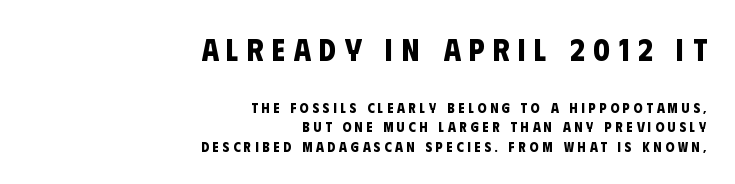
Q: Is the text bold? A: Yes.
Q: Is the typeface a serif or a sans-serif typeface? A: Sans-serif.
Q: Is the text underlined? A: No.
Q: How is the paragraph aligned? A: Right-aligned.
Q: Is the spacing between letters normal or unusually wide? A: Unusually wide.
Q: Is the spacing between lines tight, normal or loose? A: Normal.
Q: Which block of text is set in a larger size, the first (top) or the second (bottom)? A: The first (top) one.
Q: Width (condensed, normal, or wide)? A: Condensed.
Q: Stroke contrast? A: Low.
Q: x-height? A: Large.
Q: Monospaced? A: No.
